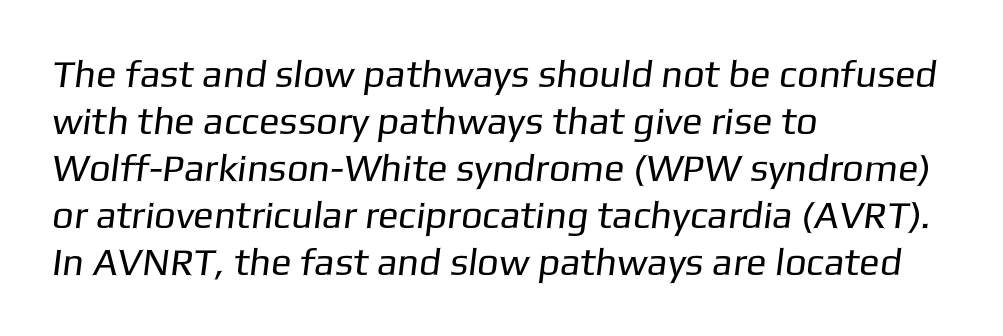
Line starts are locked; line ends wander. The letters carry no serifs — their stems end cleanly without finishing strokes. Tracking value appears to be zero — textbook default spacing. The letters look calm and open, with moderate or lighter stems. Any mark beneath the type? The region is blank. You could not count columns in this text — the font is proportionally spaced.
